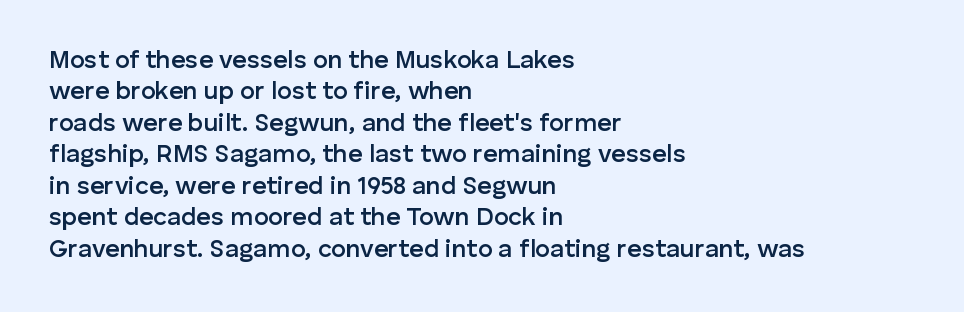
The image shows 25 px text type, upright; set left-aligned, normal line spacing (1.26x), normal letter spacing, not underlined.
